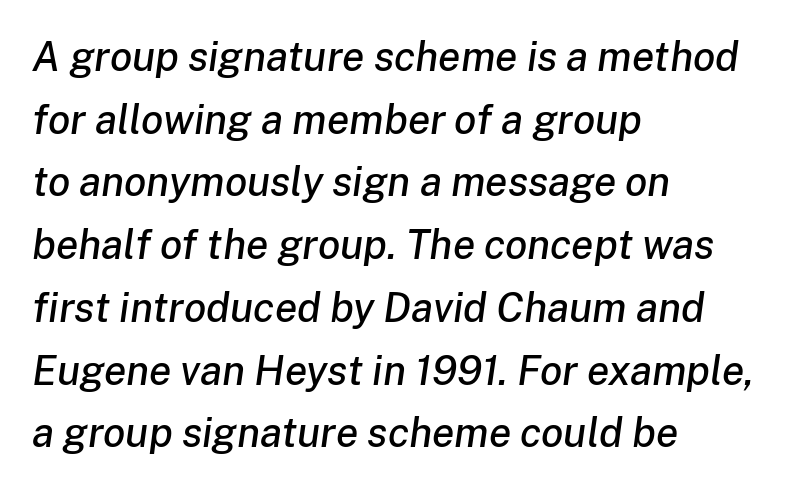
The image shows 41 px text type, italic (leaning right); set left-aligned, normal line spacing (1.53x), normal letter spacing, not underlined; low stroke contrast and a medium x-height.
